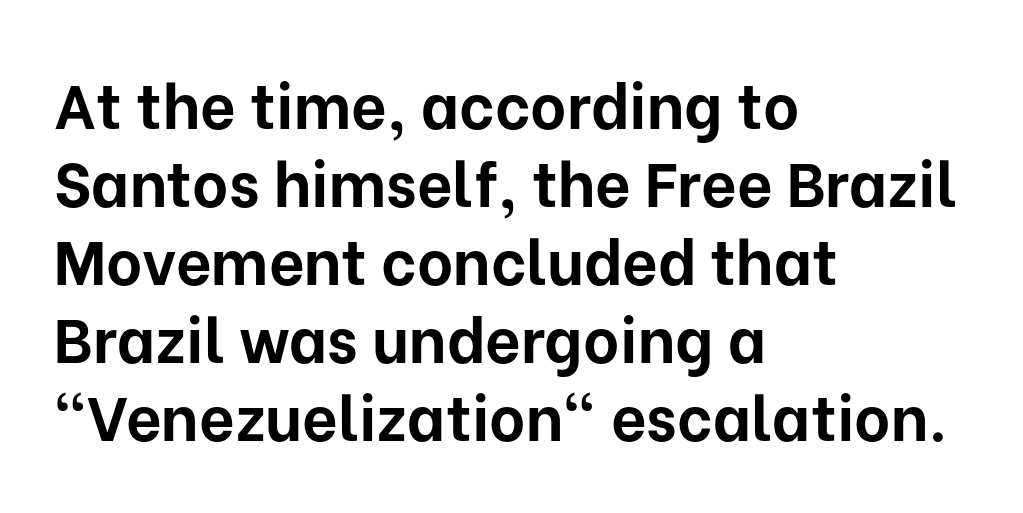
The image shows 62 px bold sans-serif type, upright; set left-aligned, normal line spacing (1.26x), normal letter spacing, not underlined; low stroke contrast and a medium x-height.
